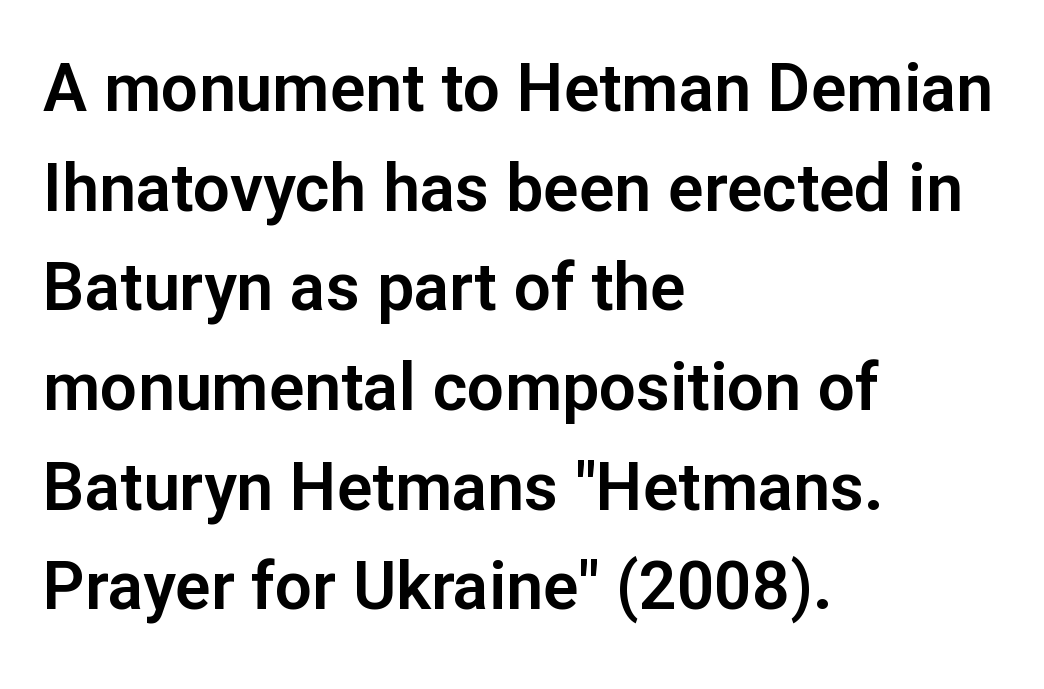
{"serif": "no", "italic": "no", "width": "normal", "stroke_contrast": "low", "x_height": "medium", "monospaced": "no", "underline": "no", "align": "left", "line_spacing": "normal", "line_spacing_ratio": 1.51, "letter_spacing": "normal", "letter_spacing_em": 0.0, "glyph_px": 66}
